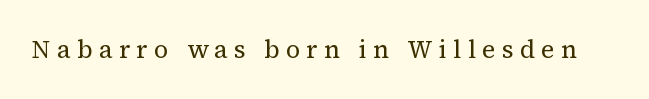
The cut favours lightness, reaching ordinary text weight at its darkest. A bare baseline throughout the passage. Tall strokes in this sample are plumb rather than angled. The tracking reads as deliberately expanded to a designer's eye.
